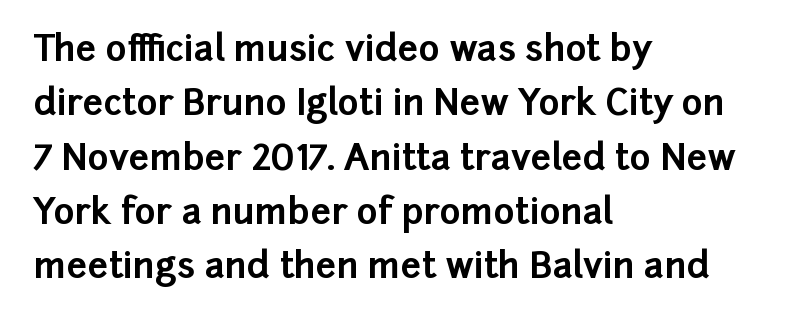
Q: Is the text bold? A: Yes.
Q: Is the text italic (slanted)? A: No, it is upright.
Q: Is the typeface a serif or a sans-serif typeface? A: Sans-serif.
Q: Is the text underlined? A: No.
Q: How is the paragraph aligned? A: Left-aligned.
Q: Is the spacing between letters normal or unusually wide? A: Normal.
Q: Is the spacing between lines tight, normal or loose? A: Normal.
Q: Width (condensed, normal, or wide)? A: Normal.
Q: Stroke contrast? A: Low.
Q: x-height? A: Medium.
Q: Monospaced? A: No.
